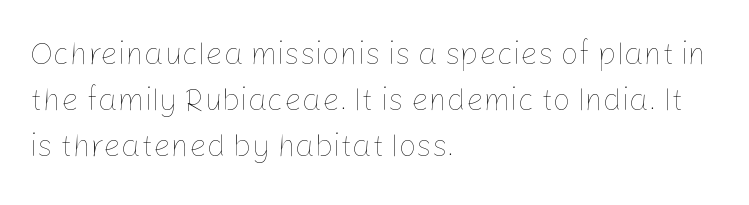
{"italic": "no", "bold": "no", "weight": "thin", "width": "normal", "stroke_contrast": "low", "x_height": "medium", "monospaced": "no", "underline": "no", "align": "left", "line_spacing": "normal", "line_spacing_ratio": 1.48, "letter_spacing": "normal", "letter_spacing_em": 0.0, "glyph_px": 31}
